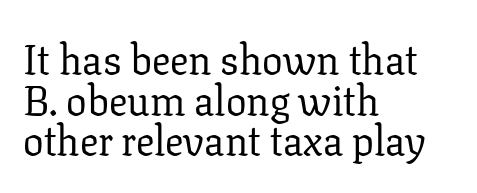
Here the designer chose a conventional face with non-uniform glyph widths. The passage shown is not bold in any degree. Is this a sans? No — the strokes have serifs. Quick note: underline off.
